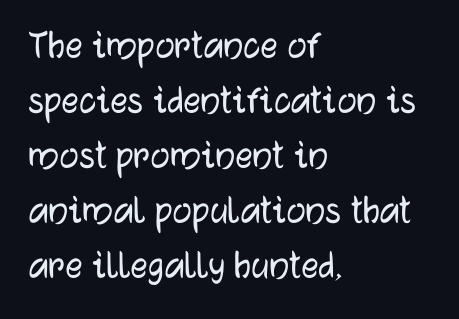
Q: Is the text italic (slanted)? A: No, it is upright.
Q: Is the typeface a serif or a sans-serif typeface? A: Sans-serif.
Q: Is the text underlined? A: No.
Q: How is the paragraph aligned? A: Left-aligned.
Q: Is the spacing between letters normal or unusually wide? A: Normal.
Q: Is the spacing between lines tight, normal or loose? A: Normal.
Q: Width (condensed, normal, or wide)? A: Normal.
Q: Stroke contrast? A: Low.
Q: x-height? A: Medium.
Q: Monospaced? A: No.
